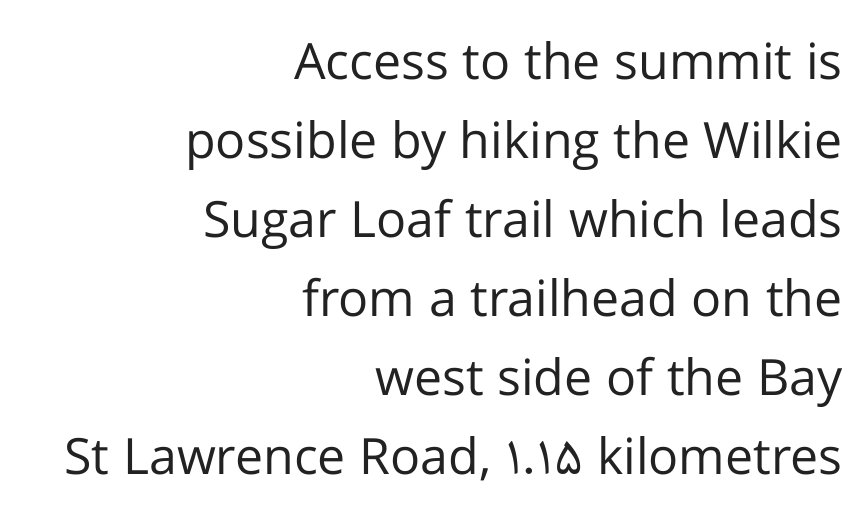
{"serif": "no", "italic": "no", "bold": "no", "weight": "regular", "width": "normal", "stroke_contrast": "low", "x_height": "medium", "monospaced": "no", "underline": "no", "align": "right", "line_spacing": "normal", "line_spacing_ratio": 1.58, "letter_spacing": "normal", "letter_spacing_em": 0.0, "glyph_px": 50}
